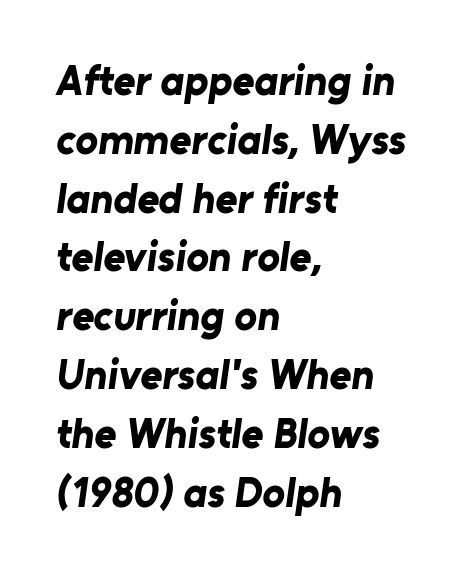
The sample has been set heavy, in full bold. Regarding leading, the lines here are spaced in the standard way. Note the varied advance widths — an 'i' is clearly narrower than an 'm'. The lines in this sample share a left origin and differ only in where they stop. The text was rendered using a sans face with plain stroke endings.
